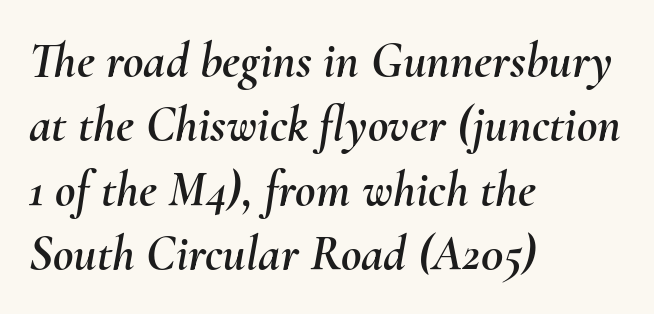
{"italic": "yes", "lean": "right", "slant_degrees": 10, "width": "normal", "stroke_contrast": "medium", "x_height": "small", "monospaced": "no", "underline": "no", "align": "left", "line_spacing": "normal", "line_spacing_ratio": 1.29, "letter_spacing": "normal", "letter_spacing_em": 0.0, "glyph_px": 50}
